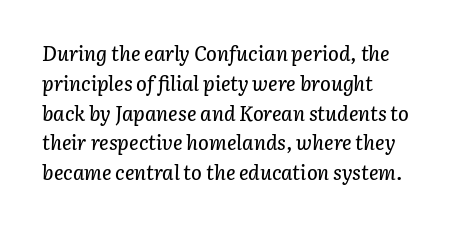
Check under the words: just untouched page. Honestly, the letter spacing is just normal — you wouldn't notice it. Emphasis-style slanted type is in use. Students, observe: this is what conventionally led text looks like.
